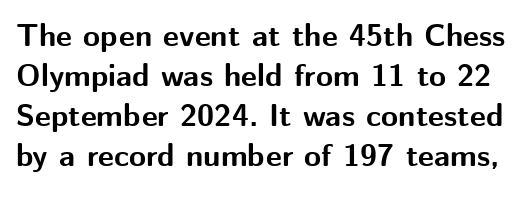
Evenly set lines give the paragraph a standard silhouette. Italic: no, the glyphs are upright roman. You could not count columns in this text — the font is proportionally spaced. Type style note: lacks serifs. These lines keep a tight, regular rhythm from letter to letter.
